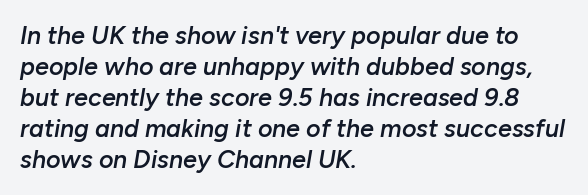
The strokes are fattened partway — semibold, not bold. In terms of letterspacing, this is plain default setting. The zone under the glyphs is completely vacant. A classic flush-left, rag-right setting is used for this passage. The specimen reads as italic at a glance.
